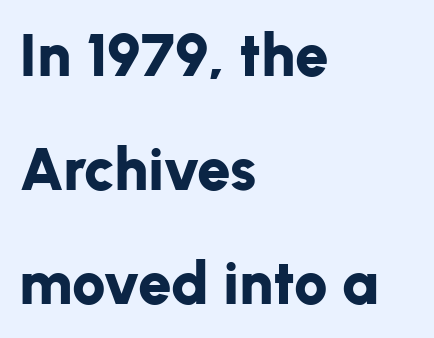
Rule under the text: the space is simply empty. The typesetter chose a ragged-right arrangement here. You can tell it's not italic because the verticals are truly vertical. Regarding leading, the lines here are spaced well apart. Notice how thick the strokes are: this is what a full bold looks like.
